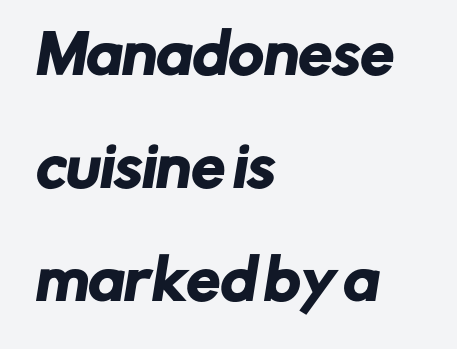
Q: Is the typeface a serif or a sans-serif typeface? A: Sans-serif.
Q: Is the text underlined? A: No.
Q: How is the paragraph aligned? A: Left-aligned.
Q: Is the spacing between letters normal or unusually wide? A: Normal.
Q: Is the spacing between lines tight, normal or loose? A: Loose.
Q: Width (condensed, normal, or wide)? A: Normal.
Q: Stroke contrast? A: Low.
Q: x-height? A: Medium.
Q: Monospaced? A: No.
